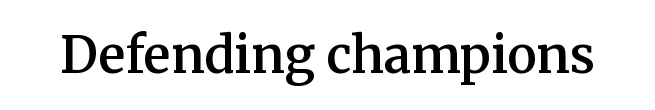
{"serif": "yes", "italic": "no", "bold": "semi", "weight": "semibold", "width": "normal", "stroke_contrast": "medium", "x_height": "medium", "monospaced": "no", "underline": "no", "letter_spacing": "normal", "letter_spacing_em": 0.0, "glyph_px": 50}
